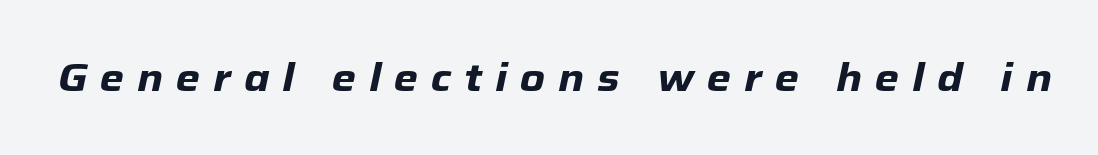
{"italic": "yes", "lean": "right", "slant_degrees": 12, "bold": "yes", "weight": "heavy", "width": "normal", "stroke_contrast": "low", "x_height": "medium", "monospaced": "no", "underline": "no", "letter_spacing": "wide", "letter_spacing_em": 0.33, "glyph_px": 39}
